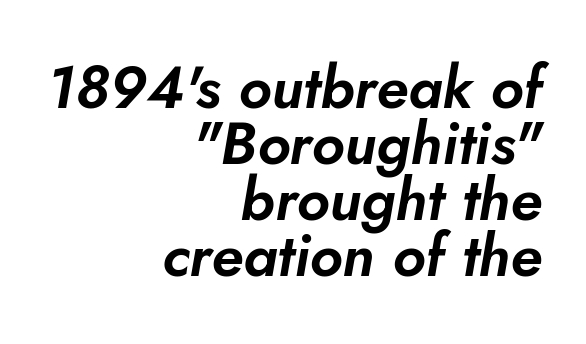
The image shows 59 px text type, italic (leaning right); set right-aligned, tight line spacing (0.95x), normal letter spacing, not underlined; low stroke contrast and a small x-height.
